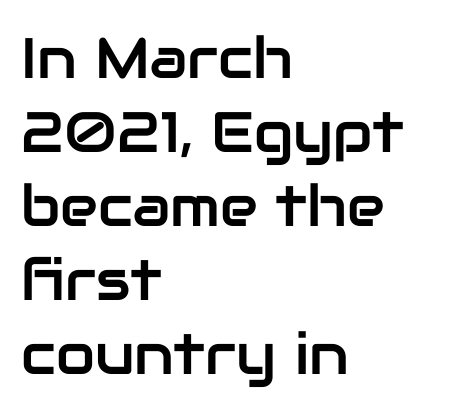
Q: Is the text italic (slanted)? A: No, it is upright.
Q: Is the typeface a serif or a sans-serif typeface? A: Sans-serif.
Q: Is the text underlined? A: No.
Q: How is the paragraph aligned? A: Left-aligned.
Q: Is the spacing between letters normal or unusually wide? A: Normal.
Q: Is the spacing between lines tight, normal or loose? A: Normal.
Q: Width (condensed, normal, or wide)? A: Normal.
Q: Stroke contrast? A: Low.
Q: x-height? A: Medium.
Q: Monospaced? A: No.
